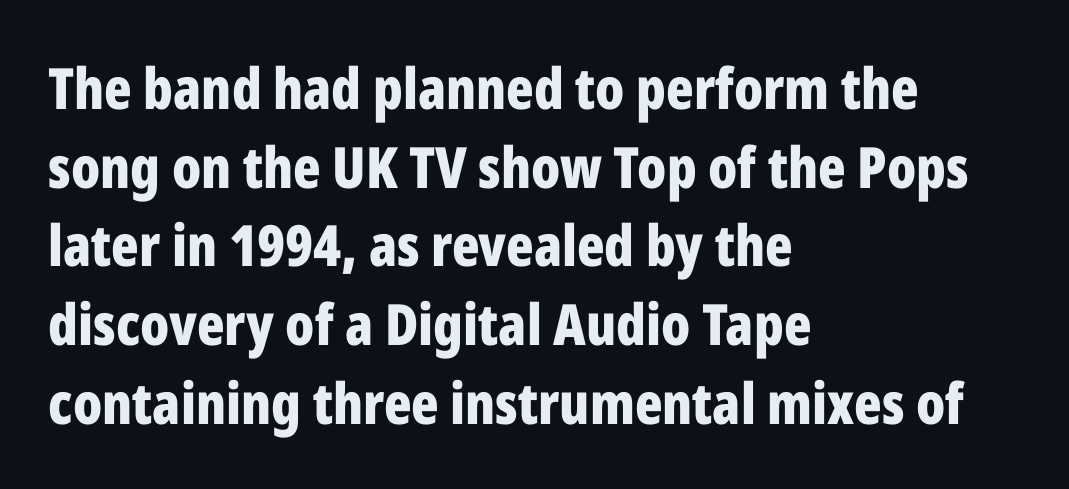
The image shows 57 px bold, condensed sans-serif type, upright; set left-aligned, normal line spacing (1.38x), normal letter spacing, not underlined; low stroke contrast and a medium x-height.
